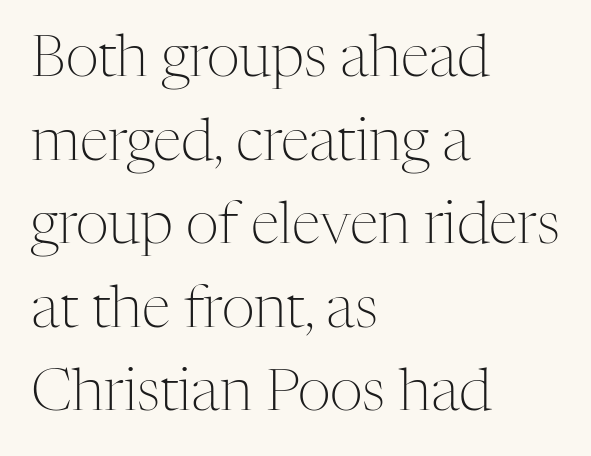
The image shows 58 px light serif type, upright; set left-aligned, normal line spacing (1.44x), normal letter spacing, not underlined; medium stroke contrast and a medium x-height.
